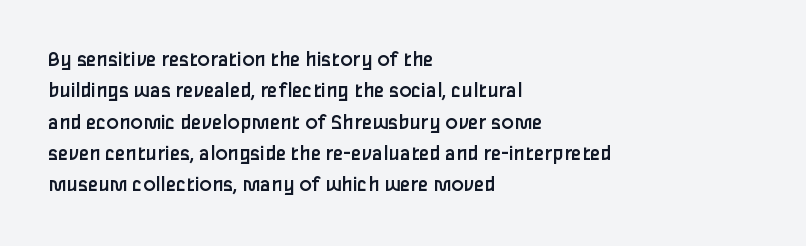
Q: Is the text bold? A: No.
Q: Is the text italic (slanted)? A: No, it is upright.
Q: Is the text underlined? A: No.
Q: How is the paragraph aligned? A: Left-aligned.
Q: Is the spacing between letters normal or unusually wide? A: Normal.
Q: Is the spacing between lines tight, normal or loose? A: Normal.
